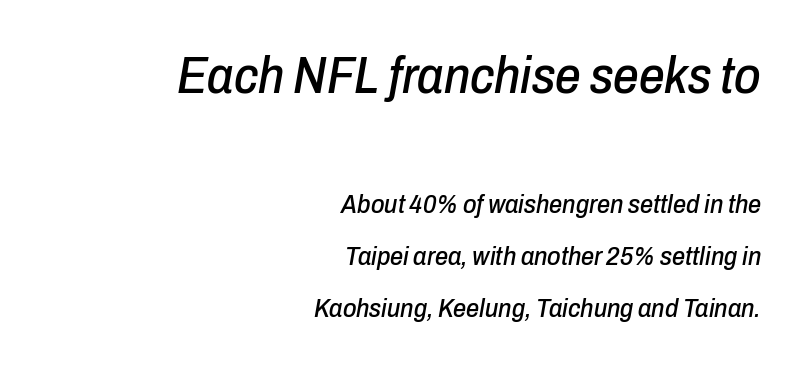
The image shows 51 px condensed type, italic (leaning right); set right-aligned, loose line spacing (1.99x), normal letter spacing, not underlined; the first (top) block is 1.96x larger; low stroke contrast and a medium x-height.
